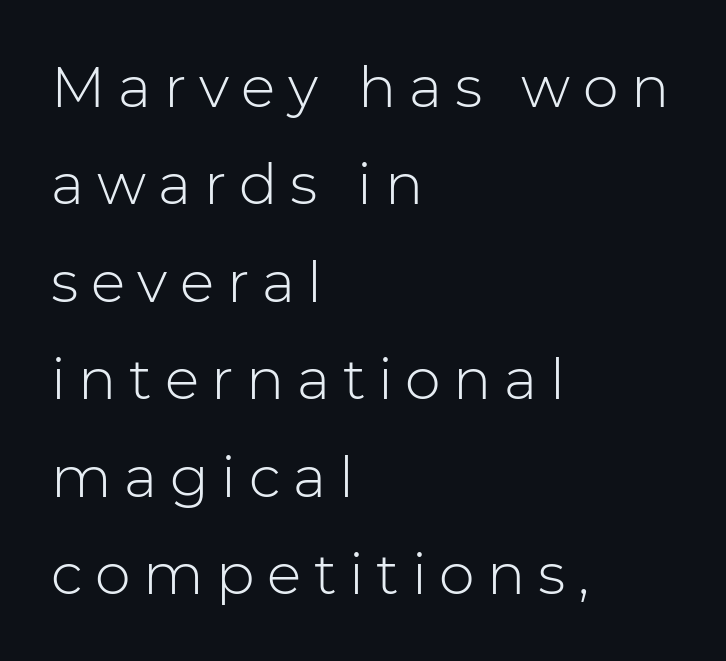
Underline: absent. Stroke mass is kept to a normal reading level or below. Designer's note — italics off, roman on. Grotesque or geometric, the face here clearly has no serifs. The rendering anchors every line to the left-hand side. Words appear elongated and porous because spacing is wide.
